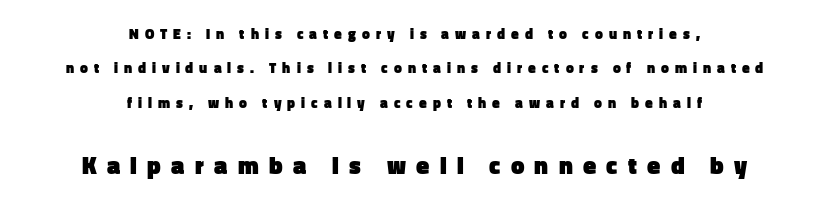
The image shows 24 px bold type, upright; set centered, loose line spacing (2.45x), unusually wide letter spacing (+0.43 em), not underlined; the second (bottom) block is 1.71x larger.
